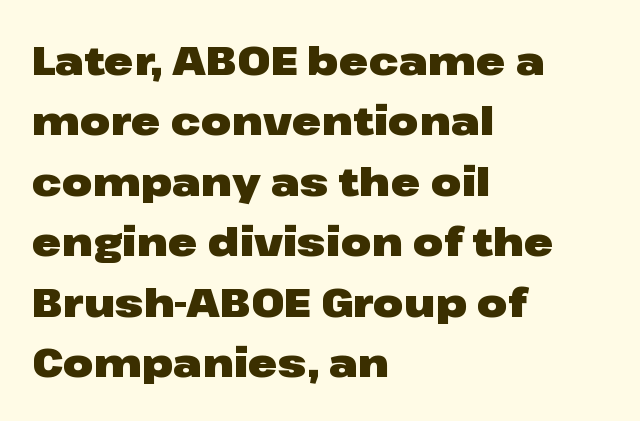
{"serif": "no", "italic": "no", "bold": "yes", "weight": "heavy", "width": "wide", "stroke_contrast": "low", "x_height": "medium", "monospaced": "no", "underline": "no", "align": "left", "line_spacing": "normal", "line_spacing_ratio": 1.51, "letter_spacing": "normal", "letter_spacing_em": 0.0, "glyph_px": 40}
